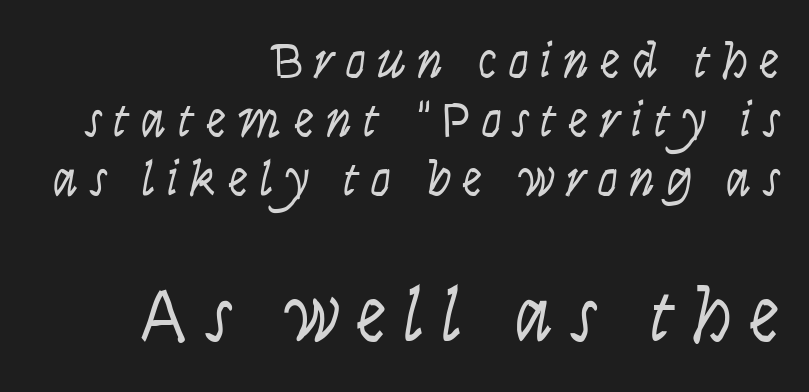
Here the glyphs are tracked loosely, breaking word shapes into spaced letters. This sample is right-justified, so line beginnings fall wherever the words allow. These glyphs show unthickened strokes, regular width or finer. In this sample the second text group is rendered at the bigger scale.
